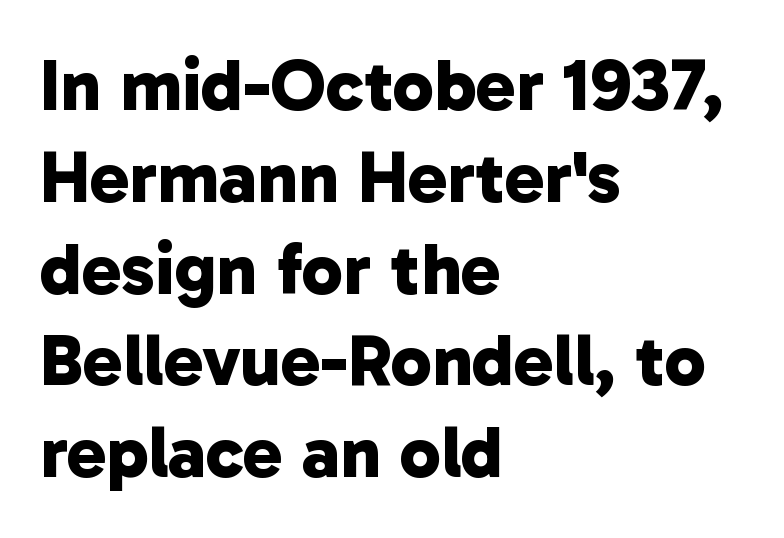
The image shows 74 px bold sans-serif type; set left-aligned, line spacing 1.24x, normal letter spacing, not underlined; low stroke contrast and a medium x-height.
